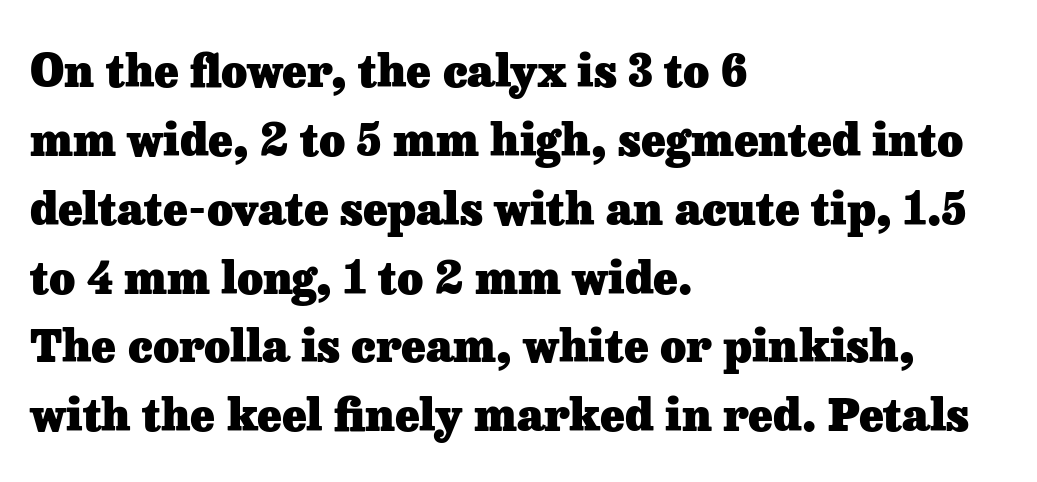
Each new line begins a customary step beneath the previous one. Rule under the text: the space is simply empty. The characters look thick and weighty, a clear bold. Does the type have serifs? Yes, each stem ends in a small foot. Looks like regular typesetting: each glyph gets only the width it needs.
